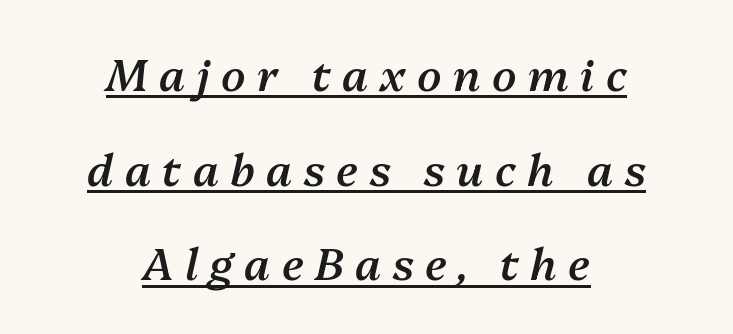
Q: Is the text bold? A: Semi-bold.
Q: Is the text italic (slanted)? A: Yes, it leans right by about 13 degrees.
Q: Is the text underlined? A: Yes.
Q: How is the paragraph aligned? A: Centered.
Q: Is the spacing between letters normal or unusually wide? A: Unusually wide.
Q: Is the spacing between lines tight, normal or loose? A: Loose.
Q: Width (condensed, normal, or wide)? A: Normal.
Q: Stroke contrast? A: Medium.
Q: x-height? A: Medium.
Q: Monospaced? A: No.
